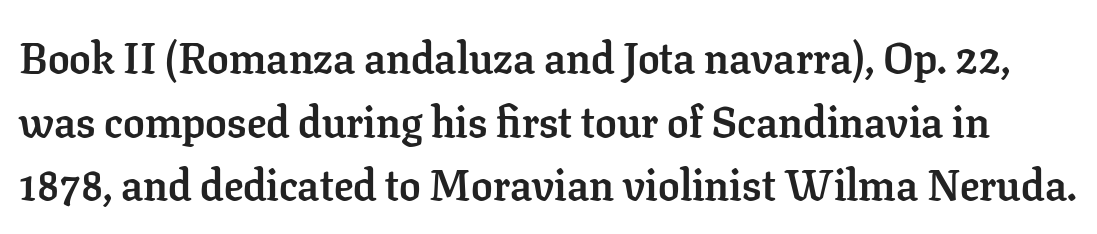
The image shows 43 px semibold serif type, upright; set normal line spacing (1.48x), normal letter spacing, not underlined; low stroke contrast and a medium x-height.
